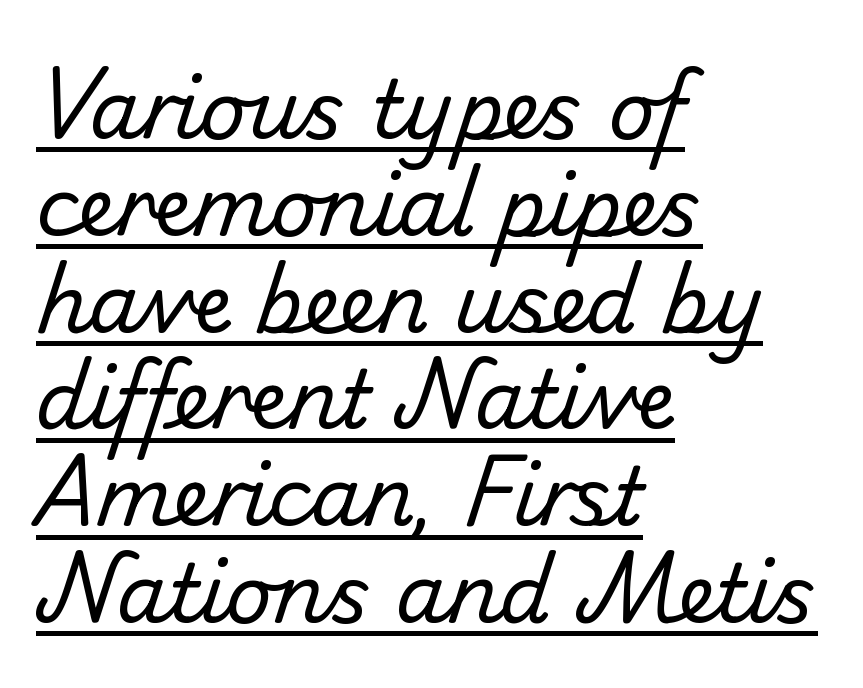
Q: Is the text bold? A: No.
Q: Is the typeface a serif or a sans-serif typeface? A: Sans-serif.
Q: Is the text underlined? A: Yes.
Q: How is the paragraph aligned? A: Left-aligned.
Q: Is the spacing between letters normal or unusually wide? A: Normal.
Q: Width (condensed, normal, or wide)? A: Normal.
Q: Stroke contrast? A: Low.
Q: x-height? A: Small.
Q: Monospaced? A: No.
